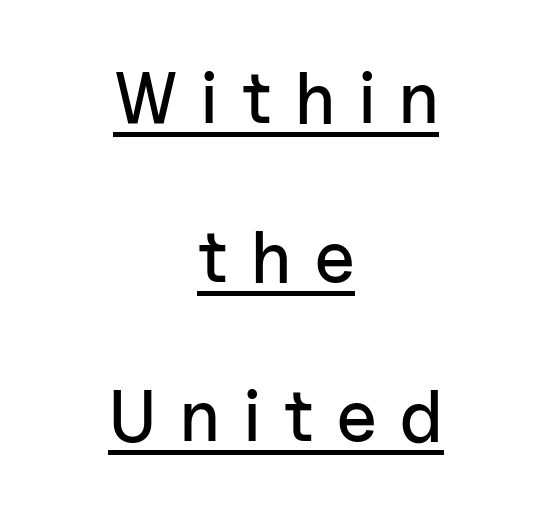
Decoration check: the copy is underlined. Does the copy run flush right? No — it is centered line by line. You could not count columns in this text — the font is proportionally spaced. Nope, no serifs anywhere on these letters. Honestly, the letter spacing is so wide it's the main thing you notice.
